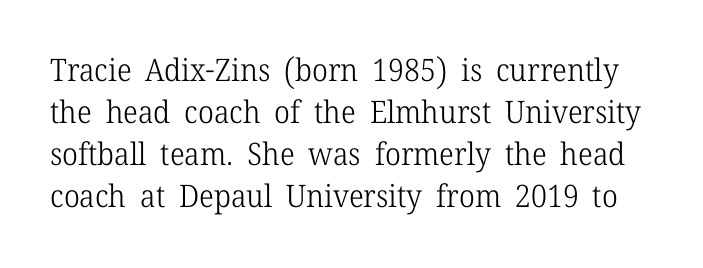
No chunkiness to these letters — they're not bold. Check under the words: just untouched page. Regarding serifs, this sample has them. The lettering holds an erect, upright posture throughout. Line spacing here is normal.
